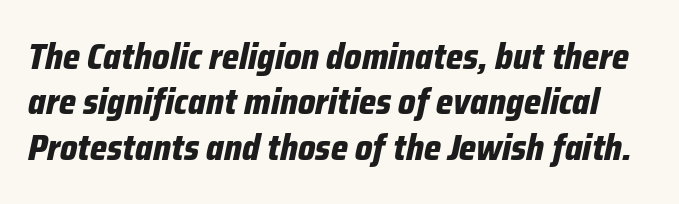
The image shows 36 px bold, condensed type, italic (leaning right); set normal line spacing (1.26x), normal letter spacing, not underlined; low stroke contrast and a medium x-height.
